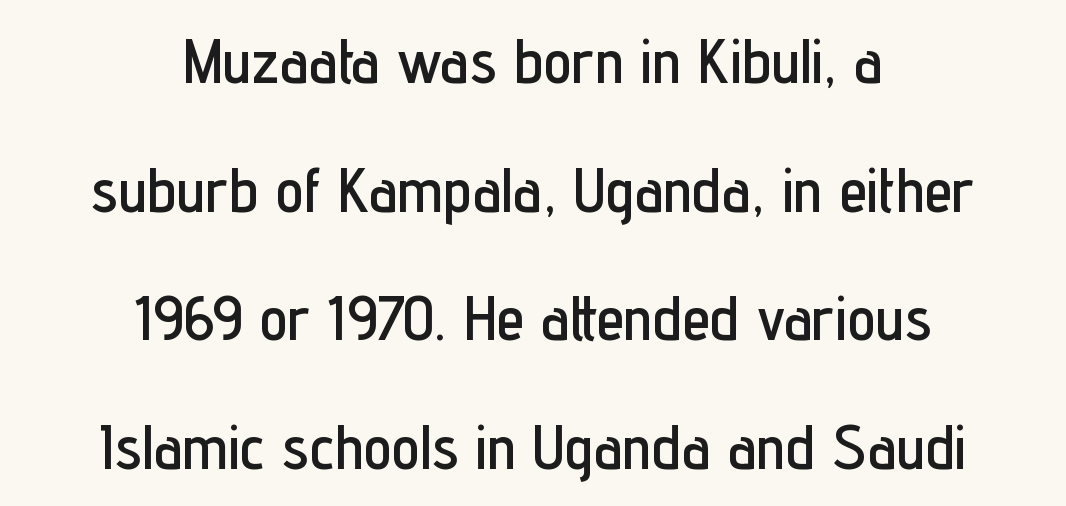
Every row of glyphs is offset so its center matches the block's center. In terms of letterspacing, this is plain default setting. The specimen omits any rule beneath the text block's lines. Is this a fixed-width face? No — the glyphs have proportional, varying widths.
